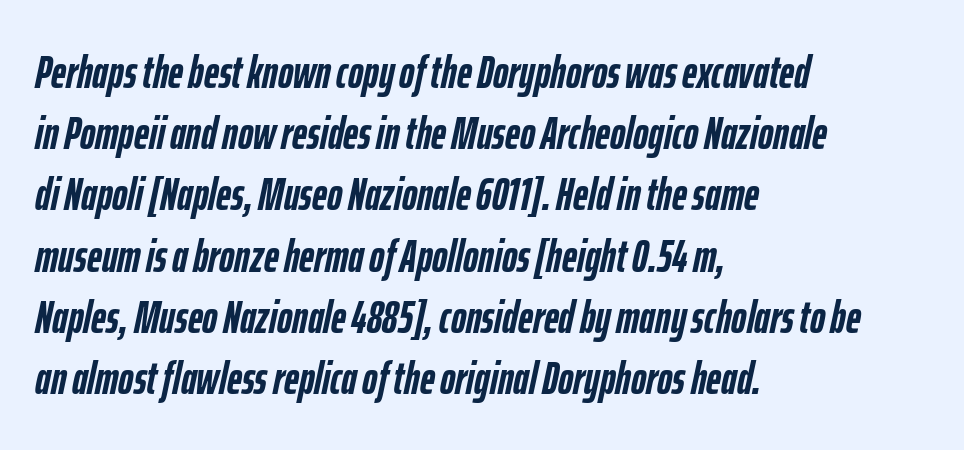
{"italic": "yes", "lean": "right", "slant_degrees": 12, "bold": "yes", "weight": "semibold", "width": "condensed", "stroke_contrast": "low", "x_height": "medium", "monospaced": "no", "underline": "no", "align": "left", "line_spacing": "normal", "line_spacing_ratio": 1.33, "letter_spacing": "normal", "letter_spacing_em": 0.0, "glyph_px": 46}
